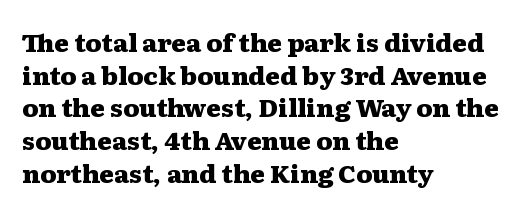
The image shows 25 px bold type, upright; set left-aligned, normal line spacing (1.31x), normal letter spacing, not underlined.
